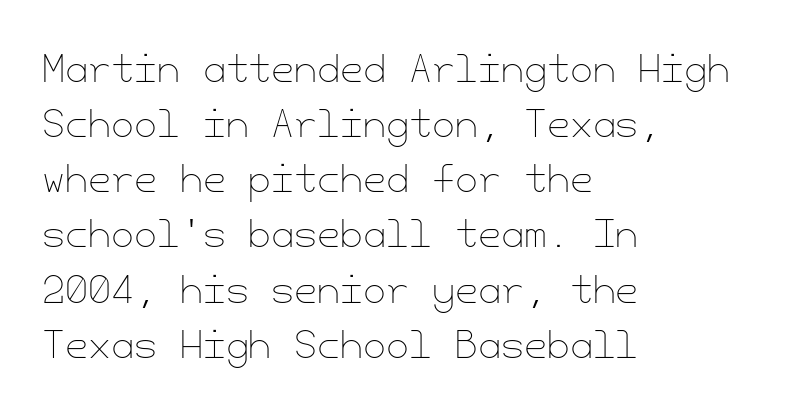
Q: Is the text bold? A: No.
Q: Is the text italic (slanted)? A: No, it is upright.
Q: Is the text underlined? A: No.
Q: How is the paragraph aligned? A: Left-aligned.
Q: Is the spacing between letters normal or unusually wide? A: Normal.
Q: Is the spacing between lines tight, normal or loose? A: Normal.
Q: Width (condensed, normal, or wide)? A: Normal.
Q: Stroke contrast? A: Low.
Q: x-height? A: Small.
